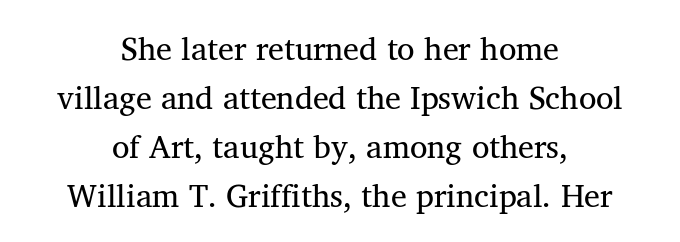
Q: Is the text bold? A: No.
Q: Is the text italic (slanted)? A: No, it is upright.
Q: Is the typeface a serif or a sans-serif typeface? A: Serif.
Q: Is the text underlined? A: No.
Q: How is the paragraph aligned? A: Centered.
Q: Is the spacing between letters normal or unusually wide? A: Normal.
Q: Is the spacing between lines tight, normal or loose? A: Normal.
Q: Width (condensed, normal, or wide)? A: Normal.
Q: Stroke contrast? A: Medium.
Q: x-height? A: Medium.
Q: Monospaced? A: No.
